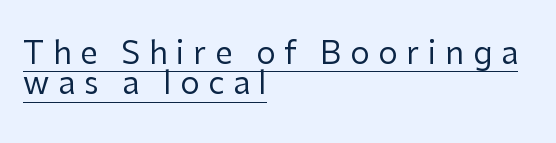
The type family on display is of the sans-serif kind. Does the leading feel generous? Not at all — it's pinched. Words appear elongated and porous because spacing is wide. All the whitespace from short lines collects on the right.
